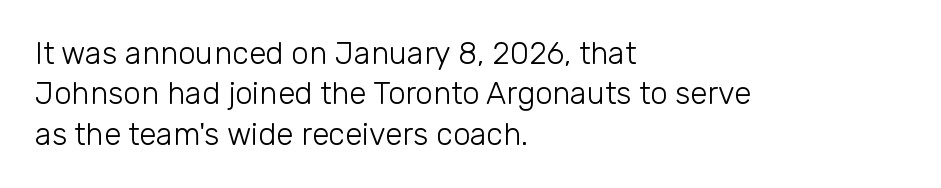
Q: Is the text bold? A: No.
Q: Is the text italic (slanted)? A: No, it is upright.
Q: Is the typeface a serif or a sans-serif typeface? A: Sans-serif.
Q: Is the text underlined? A: No.
Q: How is the paragraph aligned? A: Left-aligned.
Q: Is the spacing between letters normal or unusually wide? A: Normal.
Q: Is the spacing between lines tight, normal or loose? A: Normal.
Q: Width (condensed, normal, or wide)? A: Normal.
Q: Stroke contrast? A: Low.
Q: x-height? A: Medium.
Q: Monospaced? A: No.
